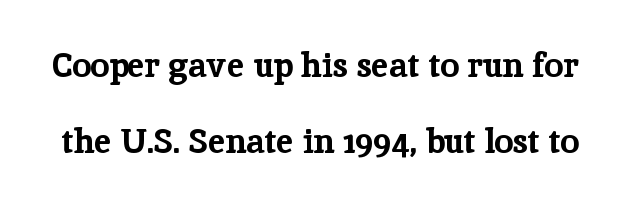
{"serif": "yes", "italic": "no", "bold": "yes", "weight": "bold", "width": "normal", "stroke_contrast": "low", "x_height": "medium", "monospaced": "no", "underline": "no", "line_spacing": "loose", "line_spacing_ratio": 2.25, "letter_spacing": "normal", "letter_spacing_em": 0.0, "glyph_px": 34}
